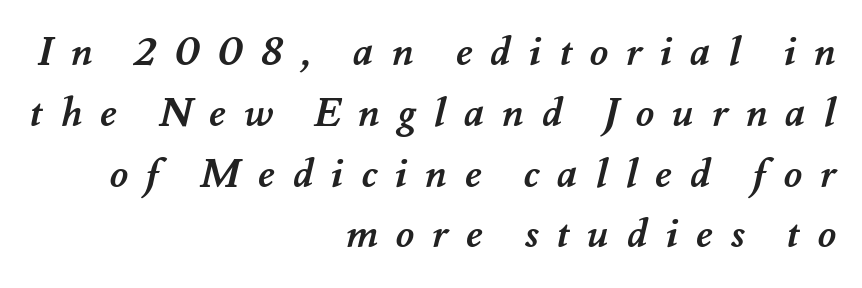
Vertically, the passage feels balanced, rows spaced as you'd expect. A student would call this right alignment; a typographer would say flush right, rag left. Heft: maximum for text — a bold. No word sits above an underline. There is plenty of visible air inserted between adjacent glyphs.
